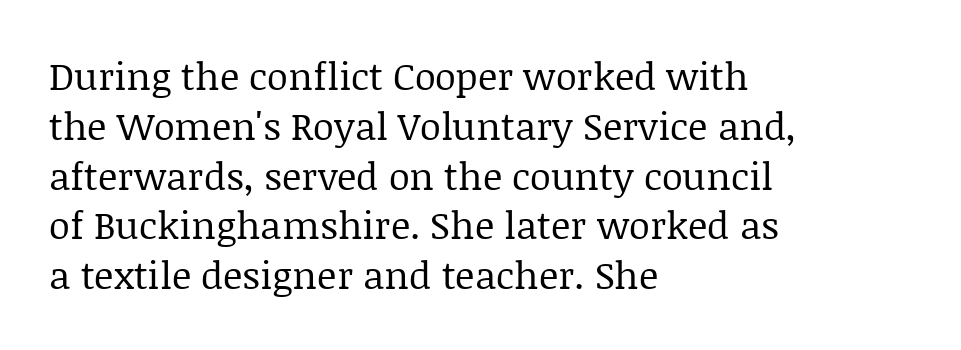
The image shows 38 px regular-weight serif type, upright; set left-aligned, normal line spacing (1.31x), normal letter spacing, not underlined; low stroke contrast and a large x-height.
